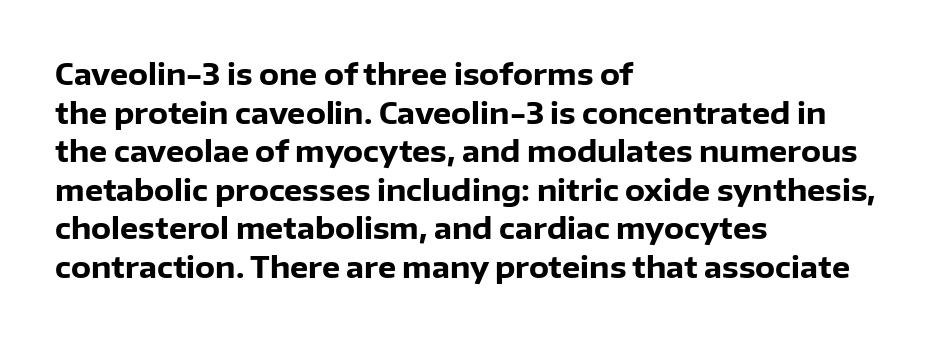
{"serif": "no", "italic": "no", "bold": "yes", "weight": "heavy", "width": "normal", "stroke_contrast": "low", "x_height": "medium", "monospaced": "no", "underline": "no", "align": "left", "line_spacing": "normal", "line_spacing_ratio": 1.33, "letter_spacing": "normal", "letter_spacing_em": 0.0, "glyph_px": 29}
